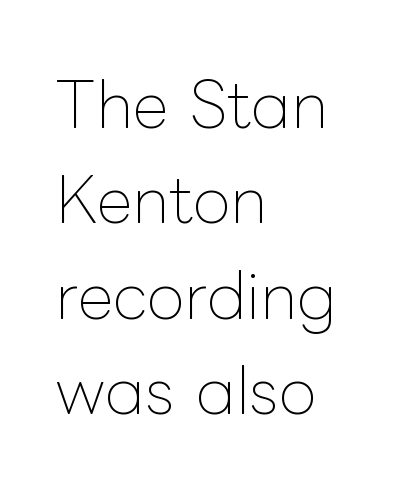
The face used here is rendered with its standard letterfit. Compared with typical paragraphs, the rows here are spaced about the same. Decoration check: the copy has no underline. Line starts are locked; line ends wander. It's the straight-up-and-down kind of type.
